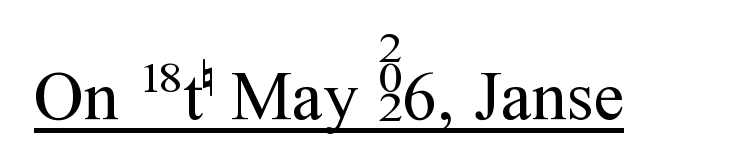
Q: Is the text bold? A: No.
Q: Is the text italic (slanted)? A: No, it is upright.
Q: Is the typeface a serif or a sans-serif typeface? A: Serif.
Q: Is the text underlined? A: Yes.
Q: Is the spacing between letters normal or unusually wide? A: Normal.
Q: Width (condensed, normal, or wide)? A: Normal.
Q: Stroke contrast? A: Medium.
Q: x-height? A: Medium.
Q: Monospaced? A: No.
